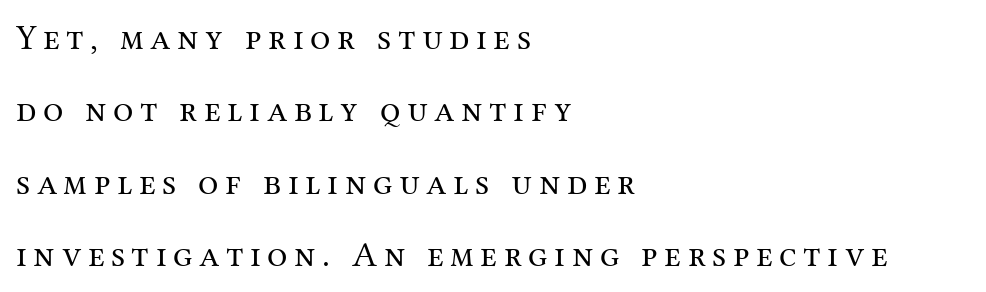
The image shows 36 px regular-weight serif type, upright; set left-aligned, loose line spacing (2.01x), not underlined; medium stroke contrast and a medium x-height.
